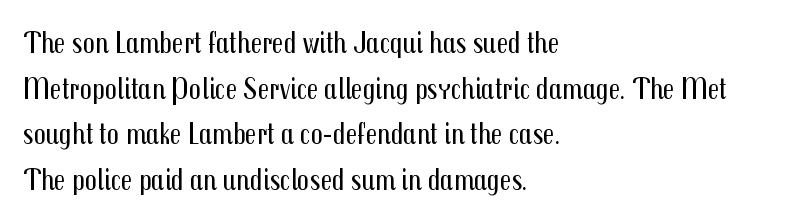
Tall strokes in this sample are plumb rather than angled. Are there feet on the stems? There aren't — it's a sans. Short and long lines alike share a common starting point at left. The rendering uses natural spacing where letterforms have individual widths.
